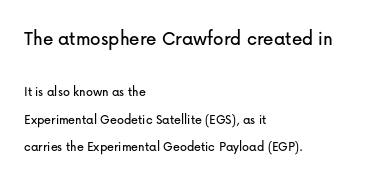
Q: Is the text italic (slanted)? A: No, it is upright.
Q: Is the text underlined? A: No.
Q: How is the paragraph aligned? A: Left-aligned.
Q: Is the spacing between letters normal or unusually wide? A: Normal.
Q: Is the spacing between lines tight, normal or loose? A: Loose.
Q: Which block of text is set in a larger size, the first (top) or the second (bottom)? A: The first (top) one.
